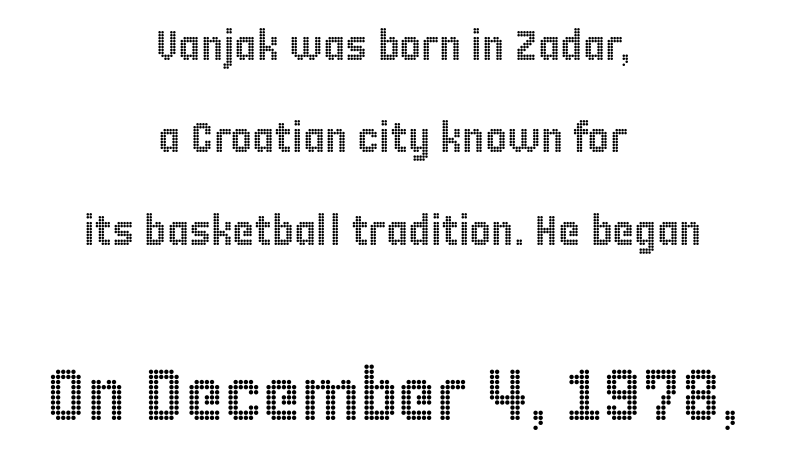
Q: Is the text italic (slanted)? A: No, it is upright.
Q: Is the text underlined? A: No.
Q: How is the paragraph aligned? A: Centered.
Q: Is the spacing between letters normal or unusually wide? A: Normal.
Q: Is the spacing between lines tight, normal or loose? A: Loose.
Q: Which block of text is set in a larger size, the first (top) or the second (bottom)? A: The second (bottom) one.
Q: Width (condensed, normal, or wide)? A: Condensed.
Q: x-height? A: Large.
Q: Monospaced? A: No.
